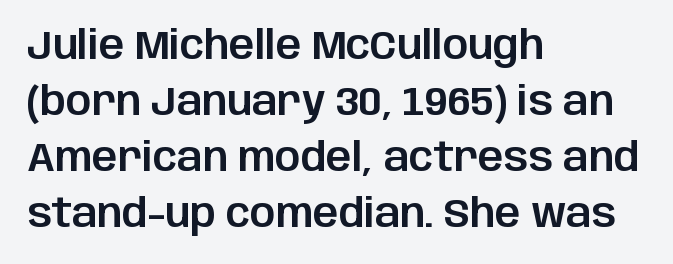
These lines are rendered in a variable-pitch font. The lettering holds an erect, upright posture throughout. The paragraph shown leans on its left margin. Each word holds together tightly as a unit, with standard inter-letter gaps. Bare-footed words on every line.
